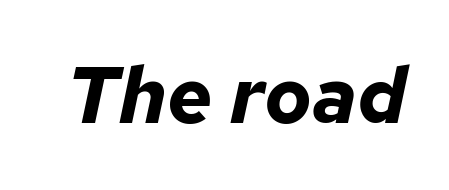
{"italic": "yes", "lean": "right", "slant_degrees": 12, "bold": "yes", "weight": "bold", "width": "normal", "stroke_contrast": "low", "x_height": "medium", "monospaced": "no", "underline": "no", "letter_spacing": "normal", "letter_spacing_em": 0.0, "glyph_px": 79}
